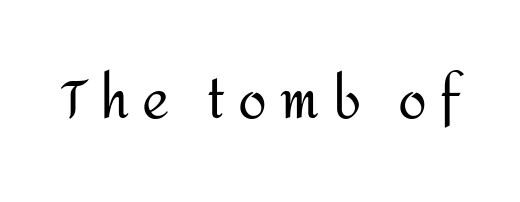
The image shows 52 px regular-weight sans-serif type, upright; set unusually wide letter spacing (+0.25 em), not underlined; medium stroke contrast and a medium x-height.
